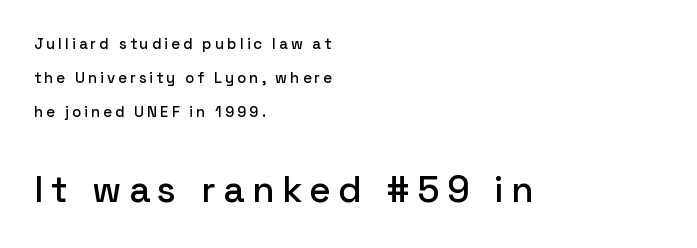
The image shows 37 px sans-serif type, upright; set left-aligned, loose line spacing (2.26x), unusually wide letter spacing (+0.2 em), not underlined; the second (bottom) block is 2.47x larger; low stroke contrast and a medium x-height.
